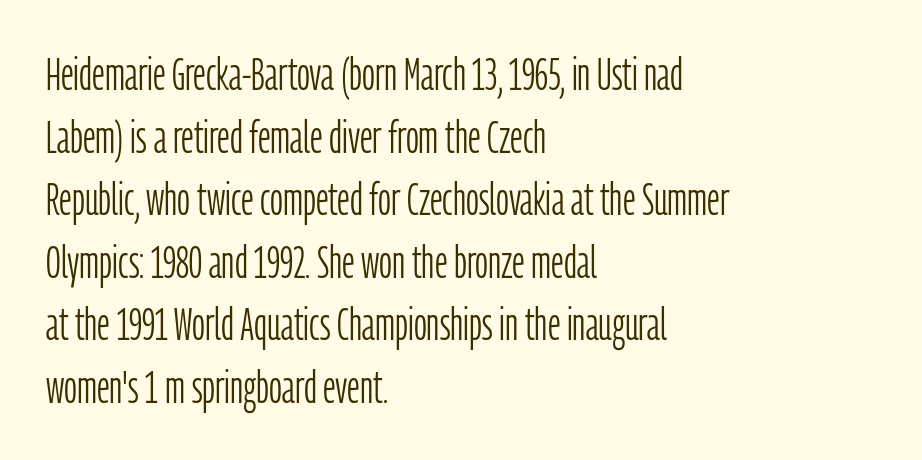
The image shows 45 px light, condensed sans-serif type, upright; set left-aligned, normal line spacing (1.39x), normal letter spacing, not underlined; low stroke contrast and a medium x-height.
